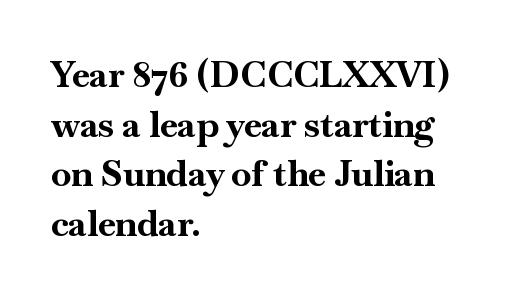
{"serif": "yes", "italic": "no", "bold": "yes", "weight": "bold", "width": "normal", "stroke_contrast": "high", "x_height": "small", "monospaced": "no", "underline": "no", "align": "left", "line_spacing": "normal", "line_spacing_ratio": 1.38, "letter_spacing": "normal", "letter_spacing_em": 0.0, "glyph_px": 36}
